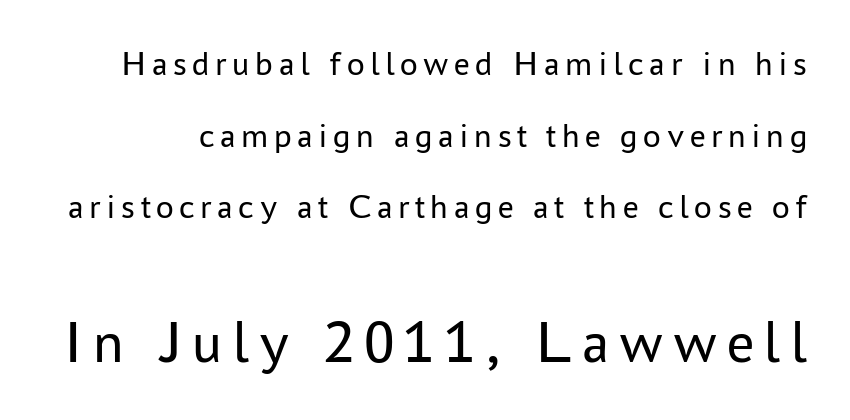
{"serif": "no", "italic": "no", "bold": "no", "weight": "regular", "width": "normal", "stroke_contrast": "low", "x_height": "medium", "monospaced": "no", "underline": "no", "line_spacing": "loose", "line_spacing_ratio": 2.05, "larger_block": "second", "size_ratio": 1.74, "glyph_px": 61}
